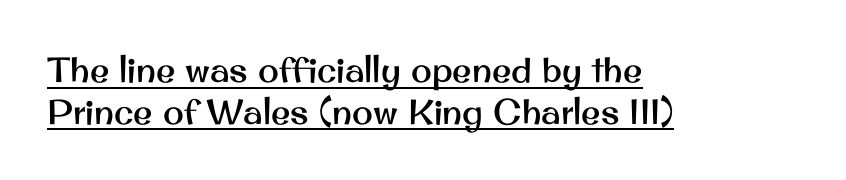
The image shows 35 px sans-serif type, upright; set left-aligned, line spacing 1.19x, normal letter spacing, underlined; medium stroke contrast and a small x-height.
